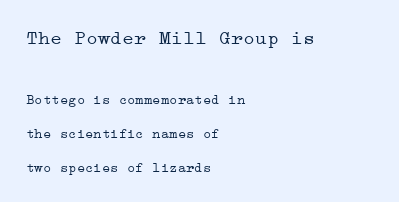
{"italic": "no", "bold": "no", "underline": "no", "align": "left", "line_spacing": "loose", "line_spacing_ratio": 2.43, "letter_spacing": "normal", "letter_spacing_em": 0.0, "larger_block": "first", "size_ratio": 1.43, "glyph_px": 20}
